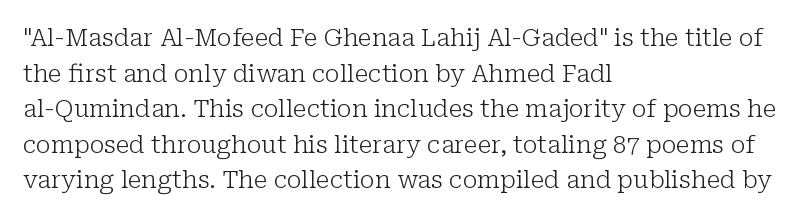
No italicization has been applied; the sample stays upright. Each line starts at the same left margin while the right side varies. Weight: regular or lighter. Compared with typical paragraphs, the rows here are spaced about the same. No extra tracking has been applied to these lines. Any mark beneath the type? The region is blank.
